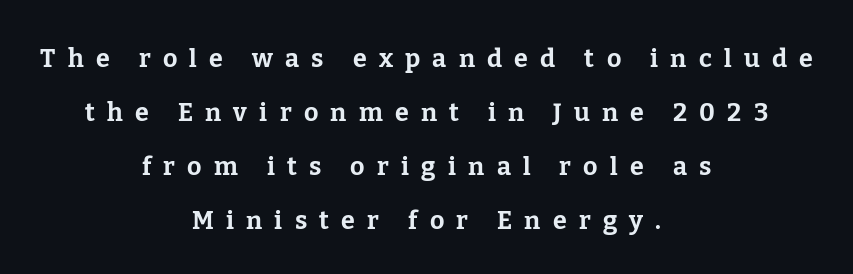
Q: Is the text bold? A: Yes.
Q: Is the text italic (slanted)? A: No, it is upright.
Q: Is the text underlined? A: No.
Q: How is the paragraph aligned? A: Centered.
Q: Is the spacing between letters normal or unusually wide? A: Unusually wide.
Q: Is the spacing between lines tight, normal or loose? A: Loose.
